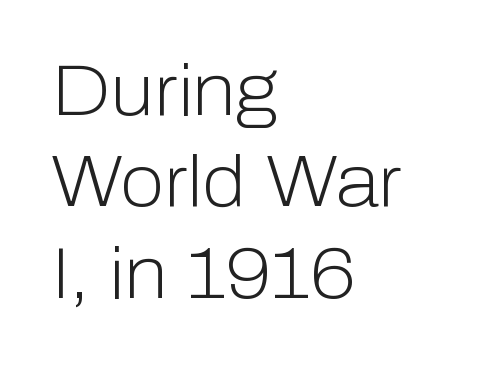
The image shows 72 px light sans-serif type, upright; set left-aligned, normal line spacing (1.27x), normal letter spacing, not underlined; low stroke contrast and a medium x-height.
